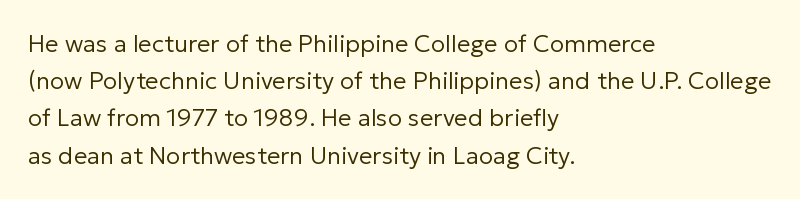
Ordinary non-slanted type is in use. This sample uses plain, unmodified letter spacing. Has an underline been added? It has not. The designer left line spacing at the default. The cut favours lightness, reaching ordinary text weight at its darkest. Layout note: lines flush left.
